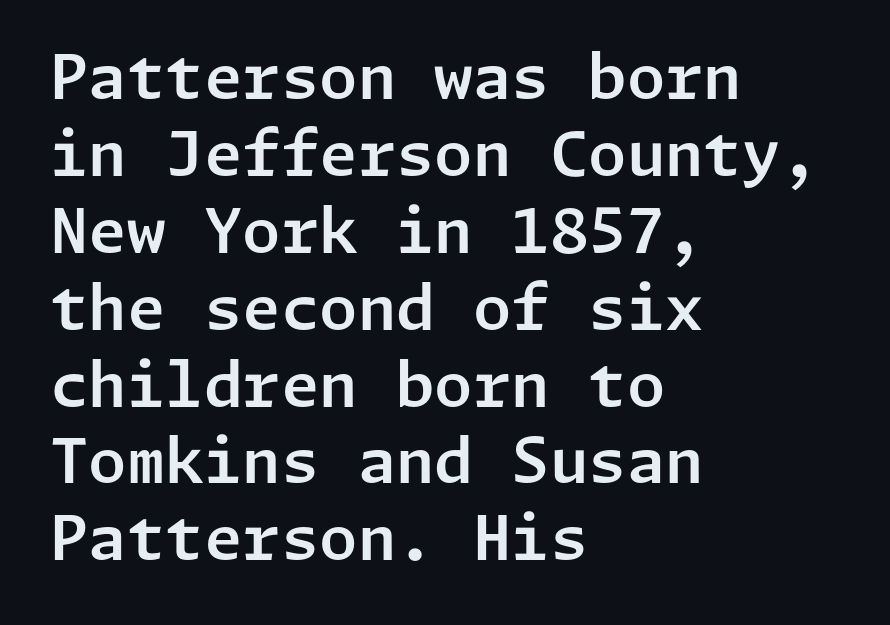
{"serif": "no", "italic": "no", "width": "normal", "stroke_contrast": "low", "x_height": "medium", "underline": "no", "align": "left", "line_spacing_ratio": 1.24, "letter_spacing": "normal", "letter_spacing_em": 0.0, "glyph_px": 62}
